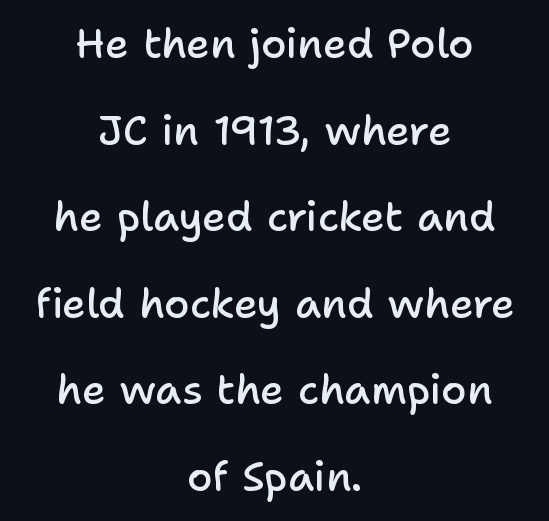
Clear beneath every line of the passage. The characters look somewhat weighty, a semibold short of true bold. The compositor balanced each line on the midline. Characters remain perfectly vertical along every line. Leading is clearly above the norm, producing a sparse column.
